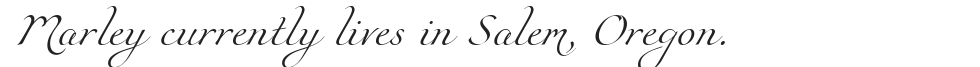
{"serif": "yes", "bold": "no", "weight": "light", "width": "normal", "stroke_contrast": "medium", "x_height": "small", "monospaced": "no", "underline": "no", "letter_spacing": "normal", "letter_spacing_em": 0.0, "glyph_px": 34}
